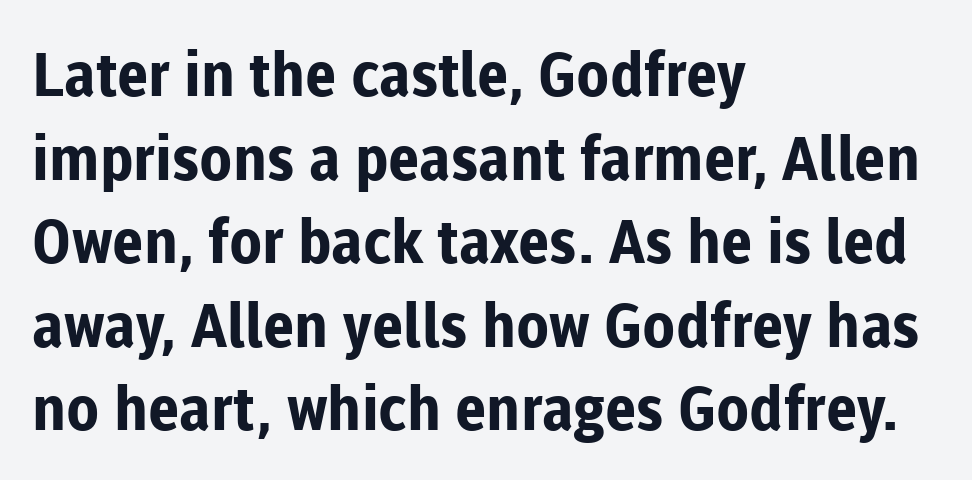
{"serif": "no", "italic": "no", "bold": "yes", "weight": "bold", "width": "normal", "stroke_contrast": "low", "x_height": "medium", "monospaced": "no", "underline": "no", "align": "left", "line_spacing": "normal", "line_spacing_ratio": 1.37, "letter_spacing": "normal", "letter_spacing_em": 0.0, "glyph_px": 61}
